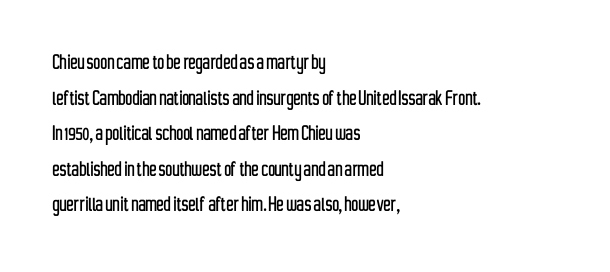
Q: Is the text italic (slanted)? A: No, it is upright.
Q: Is the text underlined? A: No.
Q: How is the paragraph aligned? A: Left-aligned.
Q: Is the spacing between letters normal or unusually wide? A: Normal.
Q: Is the spacing between lines tight, normal or loose? A: Normal.
